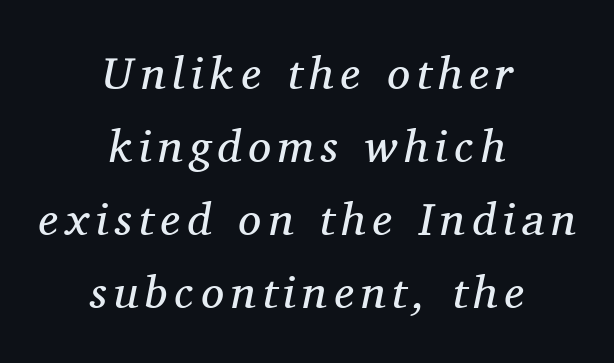
Think standard paragraph weight, or any step lighter than that. Honestly, the row spacing looks completely unremarkable. Horizontal alignment here is central, giving a formal, balanced look. Beneath every word, the page is bare. Regarding serifs, this sample has them.
